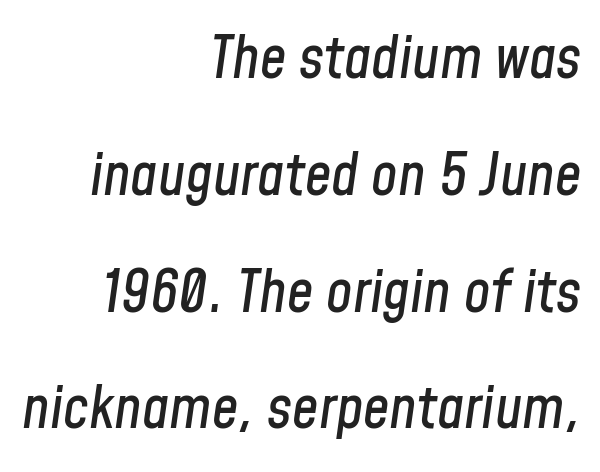
Q: Is the text italic (slanted)? A: Yes, it leans right by about 8 degrees.
Q: Is the text underlined? A: No.
Q: How is the paragraph aligned? A: Right-aligned.
Q: Is the spacing between letters normal or unusually wide? A: Normal.
Q: Is the spacing between lines tight, normal or loose? A: Loose.
Q: Width (condensed, normal, or wide)? A: Condensed.
Q: Stroke contrast? A: Low.
Q: x-height? A: Medium.
Q: Monospaced? A: No.
